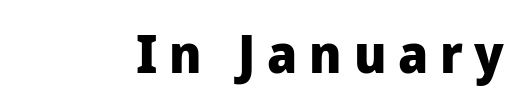
Q: Is the text bold? A: Yes.
Q: Is the text italic (slanted)? A: No, it is upright.
Q: Is the typeface a serif or a sans-serif typeface? A: Sans-serif.
Q: Is the text underlined? A: No.
Q: Is the spacing between letters normal or unusually wide? A: Unusually wide.
Q: Width (condensed, normal, or wide)? A: Normal.
Q: Stroke contrast? A: Low.
Q: x-height? A: Medium.
Q: Monospaced? A: No.
